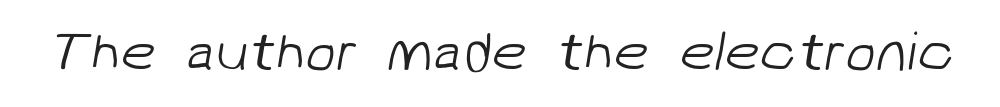
{"serif": "no", "bold": "no", "weight": "light", "width": "normal", "stroke_contrast": "low", "x_height": "medium", "monospaced": "no", "underline": "no", "letter_spacing": "normal", "letter_spacing_em": 0.0, "glyph_px": 56}
